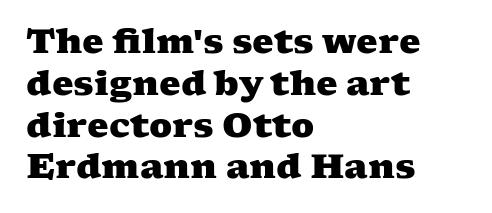
Just letters on the line, the space beneath them empty. Students, this is bold: see how much ink each stroke carries. This sample has the flowing, uneven cadence of proportional lettering. A typesetter would label this face a serif. Here the glyphs are tracked normally, forming tight word shapes.
